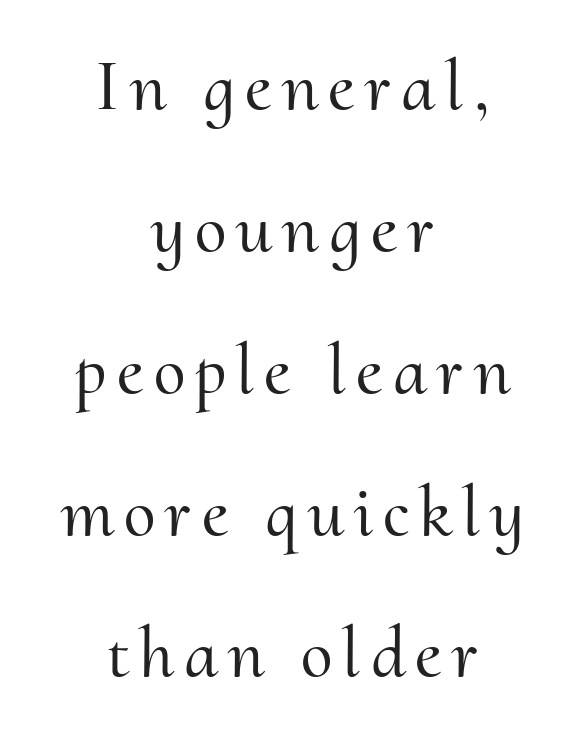
Every character sits straight up, as roman type does. You could not count columns in this text — the font is proportionally spaced. Airy leading. Check the space under the baseline: it is left empty.
